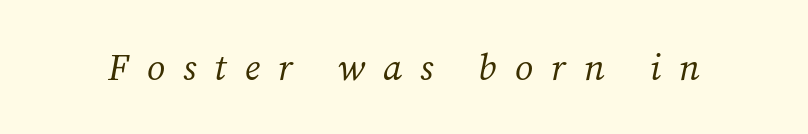
Q: Is the text bold? A: No.
Q: Is the text italic (slanted)? A: Yes, it leans right by about 12 degrees.
Q: Is the typeface a serif or a sans-serif typeface? A: Serif.
Q: Is the text underlined? A: No.
Q: Is the spacing between letters normal or unusually wide? A: Unusually wide.
Q: Width (condensed, normal, or wide)? A: Normal.
Q: Stroke contrast? A: Medium.
Q: x-height? A: Medium.
Q: Monospaced? A: No.
